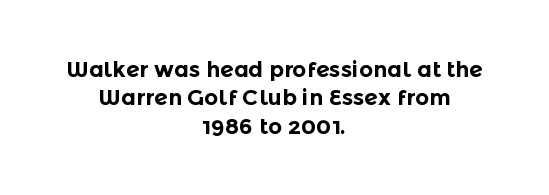
{"italic": "no", "bold": "yes", "underline": "no", "align": "center", "line_spacing": "normal", "line_spacing_ratio": 1.29, "letter_spacing": "normal", "letter_spacing_em": 0.0, "glyph_px": 22}
